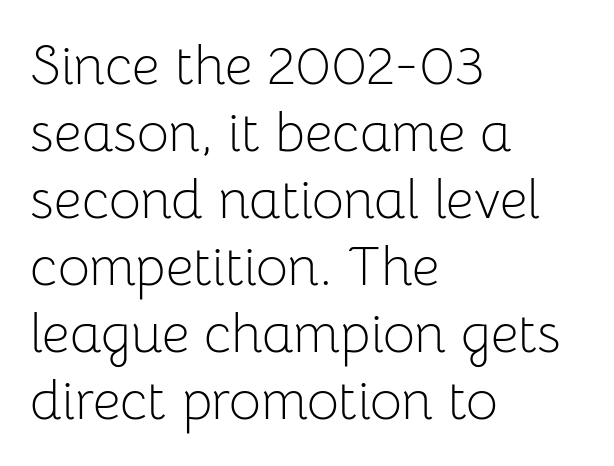
Are there feet on the stems? There aren't — it's a sans. You can tell it's not italic because the verticals are truly vertical. The area under the type is left untouched. These lines keep a tight, regular rhythm from letter to letter.
